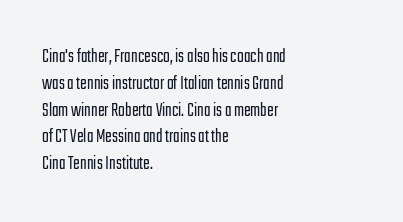
Q: Is the text bold? A: No.
Q: Is the text italic (slanted)? A: No, it is upright.
Q: Is the text underlined? A: No.
Q: How is the paragraph aligned? A: Left-aligned.
Q: Is the spacing between letters normal or unusually wide? A: Normal.
Q: Is the spacing between lines tight, normal or loose? A: Normal.
